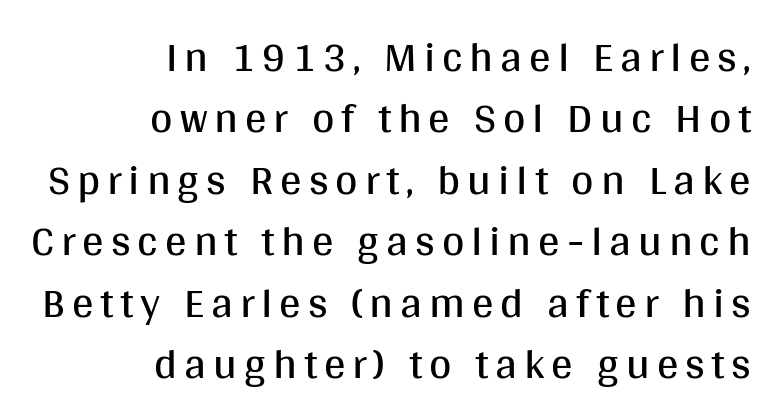
Examine the stroke ends and you'll find no serifs. This block has exactly the height ordinary leading produces. Notice how the stems are strictly vertical — no italics here. Heaviness? Minimal to ordinary, like unemphasized prose. Here the designer chose a conventional face with non-uniform glyph widths. The passage shown is not underscored anywhere.
